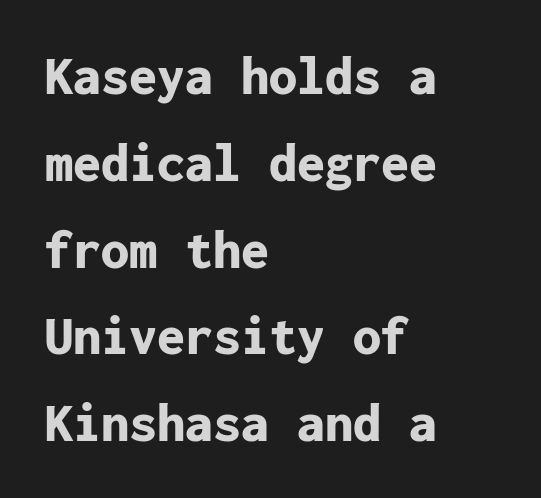
The image shows 56 px bold sans-serif type, upright, monospaced; set left-aligned, normal line spacing (1.55x), normal letter spacing, not underlined; low stroke contrast and a medium x-height.
